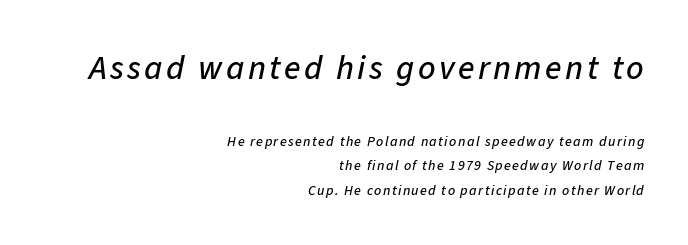
{"italic": "yes", "lean": "right", "slant_degrees": 11, "width": "normal", "stroke_contrast": "low", "x_height": "medium", "monospaced": "no", "underline": "no", "align": "right", "line_spacing_ratio": 1.75, "larger_block": "first", "size_ratio": 2.43, "glyph_px": 34}
